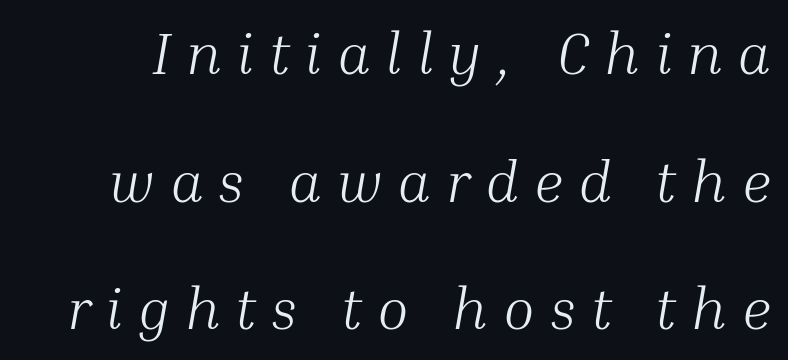
Q: Is the text bold? A: No.
Q: Is the text italic (slanted)? A: Yes, it leans right by about 10 degrees.
Q: Is the typeface a serif or a sans-serif typeface? A: Serif.
Q: Is the text underlined? A: No.
Q: Is the spacing between letters normal or unusually wide? A: Unusually wide.
Q: Is the spacing between lines tight, normal or loose? A: Loose.
Q: Width (condensed, normal, or wide)? A: Normal.
Q: Stroke contrast? A: Medium.
Q: x-height? A: Medium.
Q: Monospaced? A: No.
